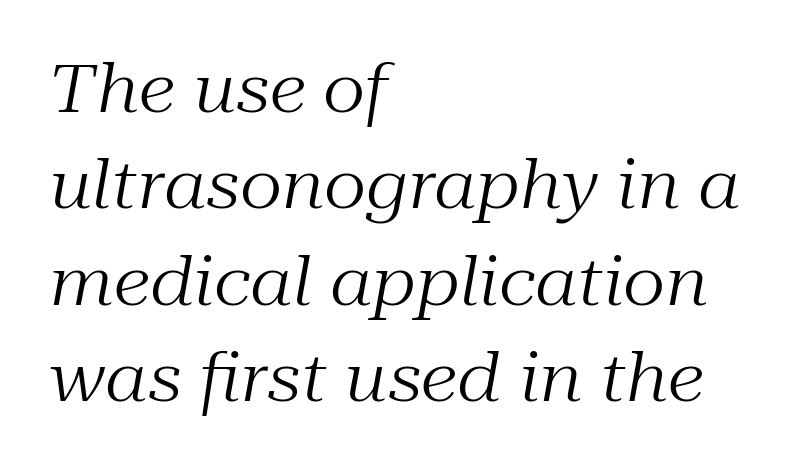
The image shows 67 px regular-weight serif type, italic (leaning right); set left-aligned, normal line spacing (1.44x), normal letter spacing, not underlined; medium stroke contrast and a medium x-height.
